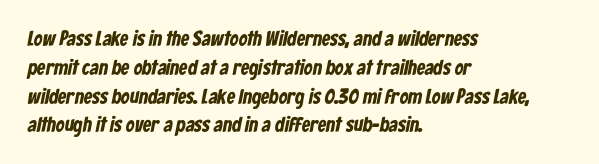
The image shows 21 px bold type; set left-aligned, normal line spacing (1.37x), normal letter spacing, not underlined.
